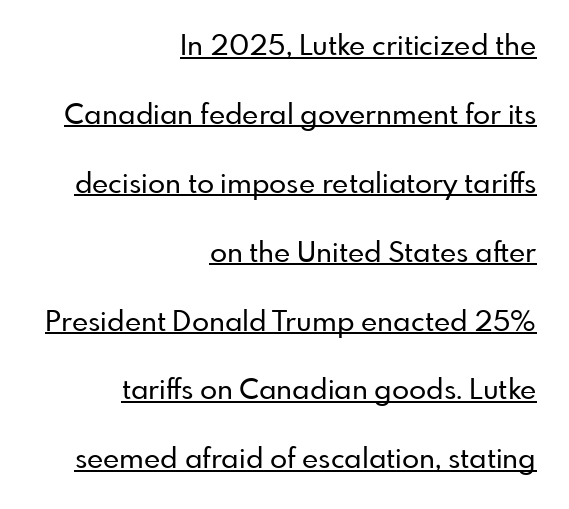
Q: Is the text italic (slanted)? A: No, it is upright.
Q: Is the typeface a serif or a sans-serif typeface? A: Sans-serif.
Q: Is the text underlined? A: Yes.
Q: How is the paragraph aligned? A: Right-aligned.
Q: Is the spacing between letters normal or unusually wide? A: Normal.
Q: Is the spacing between lines tight, normal or loose? A: Loose.
Q: Width (condensed, normal, or wide)? A: Normal.
Q: Stroke contrast? A: Low.
Q: x-height? A: Small.
Q: Monospaced? A: No.
